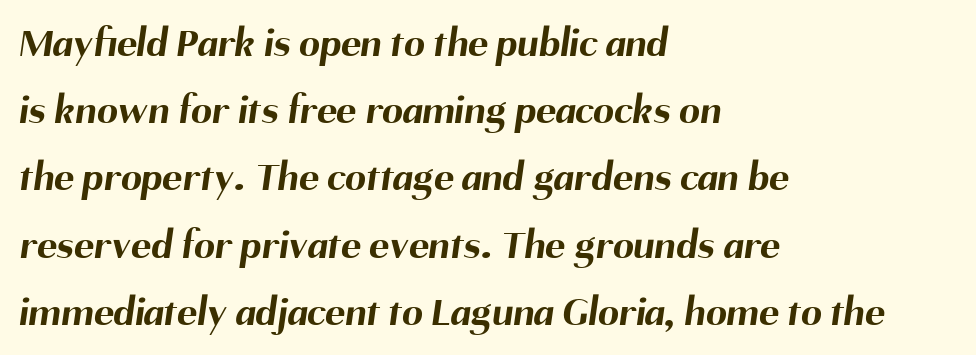
The image shows 42 px bold sans-serif type; set left-aligned, normal line spacing (1.6x), normal letter spacing, not underlined; medium stroke contrast and a medium x-height.
